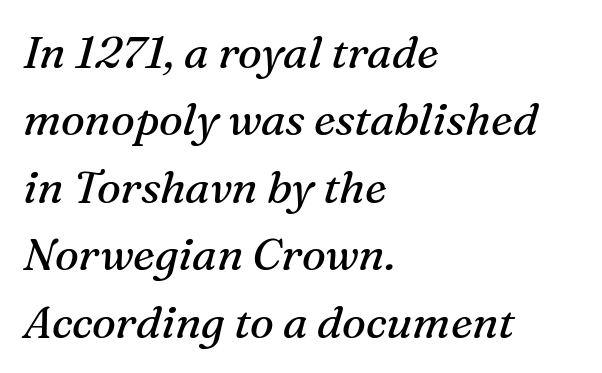
Q: Is the text bold? A: No.
Q: Is the text italic (slanted)? A: Yes, it leans right by about 16 degrees.
Q: Is the typeface a serif or a sans-serif typeface? A: Serif.
Q: Is the text underlined? A: No.
Q: How is the paragraph aligned? A: Left-aligned.
Q: Is the spacing between letters normal or unusually wide? A: Normal.
Q: Is the spacing between lines tight, normal or loose? A: Normal.
Q: Width (condensed, normal, or wide)? A: Normal.
Q: Stroke contrast? A: Medium.
Q: x-height? A: Medium.
Q: Monospaced? A: No.
